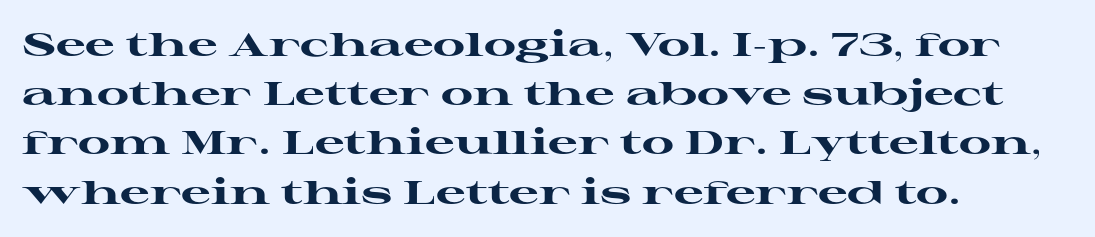
Each glyph is drawn with heavy, bold strokes. Characters remain perfectly vertical along every line. The characters display serif detailing at their extremities. Each row of text sits above clean, open space. Teacher's note: observe the even left margin — that is flush-left alignment.
